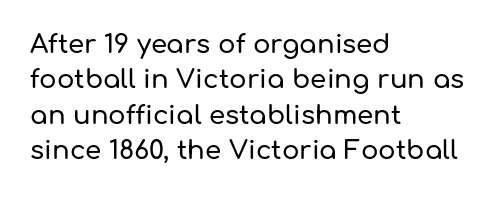
{"italic": "no", "underline": "no", "align": "left", "line_spacing": "normal", "line_spacing_ratio": 1.36, "letter_spacing": "normal", "letter_spacing_em": 0.0, "glyph_px": 26}
